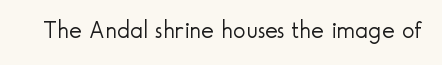
Q: Is the text bold? A: No.
Q: Is the text italic (slanted)? A: No, it is upright.
Q: Is the text underlined? A: No.
Q: Is the spacing between letters normal or unusually wide? A: Normal.
